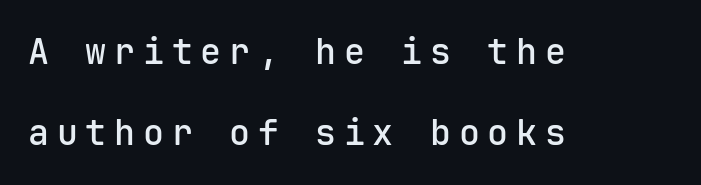
Q: Is the text bold? A: Semi-bold.
Q: Is the text italic (slanted)? A: No, it is upright.
Q: Is the typeface a serif or a sans-serif typeface? A: Sans-serif.
Q: Is the text underlined? A: No.
Q: How is the paragraph aligned? A: Left-aligned.
Q: Is the spacing between letters normal or unusually wide? A: Unusually wide.
Q: Is the spacing between lines tight, normal or loose? A: Loose.
Q: Width (condensed, normal, or wide)? A: Normal.
Q: Stroke contrast? A: Low.
Q: x-height? A: Medium.
Q: Monospaced? A: Yes.
